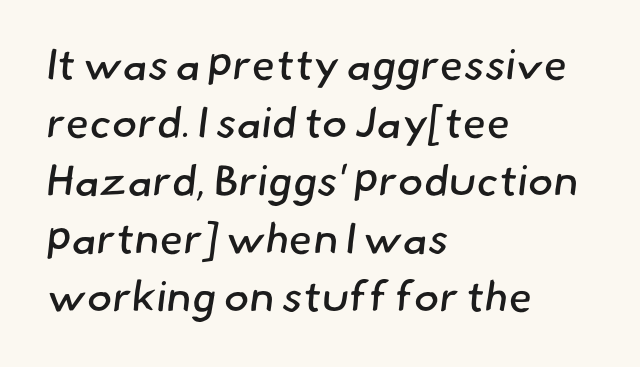
The image shows 43 px regular-weight sans-serif type; set left-aligned, normal line spacing (1.35x), normal letter spacing, not underlined; low stroke contrast and a small x-height.
